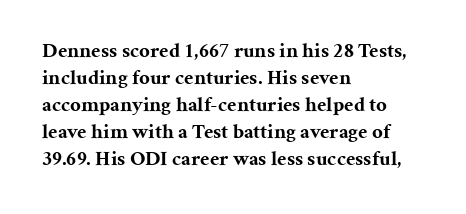
Which margin do the lines hug? The left one — the right edge is uneven. The foot of each line stays bare and open. Strokes here are thick enough to call this a true bold. Does the lettering tilt? It doesn't — this is upright. You could call the tracking neutral — neither tight nor loose. Interline gaps are of average width in this sample.
